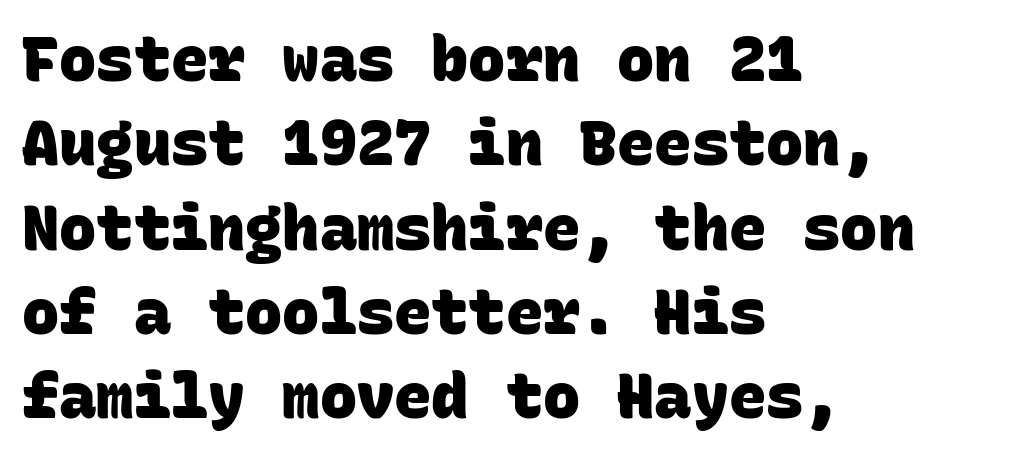
Q: Is the text bold? A: Yes.
Q: Is the typeface a serif or a sans-serif typeface? A: Sans-serif.
Q: Is the text underlined? A: No.
Q: How is the paragraph aligned? A: Left-aligned.
Q: Is the spacing between letters normal or unusually wide? A: Normal.
Q: Is the spacing between lines tight, normal or loose? A: Normal.
Q: Width (condensed, normal, or wide)? A: Normal.
Q: Stroke contrast? A: Low.
Q: x-height? A: Large.
Q: Monospaced? A: Yes.
